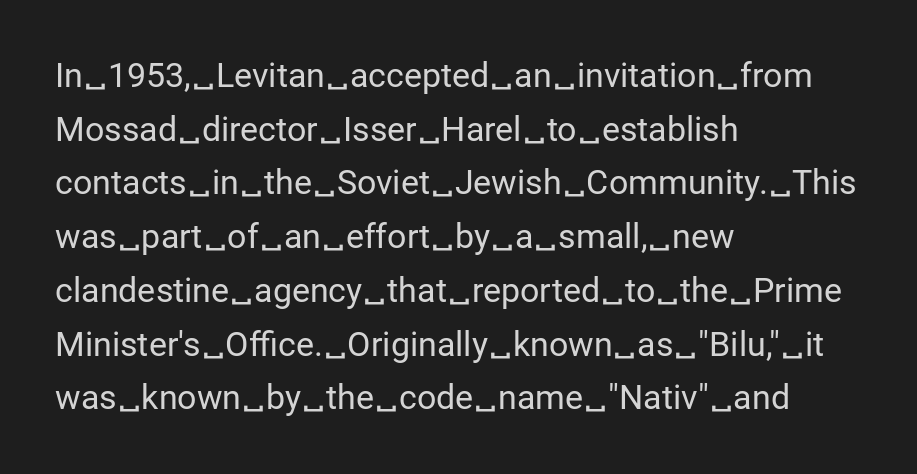
The image shows 34 px regular-weight sans-serif type, upright; set left-aligned, normal line spacing (1.58x), normal letter spacing, not underlined; low stroke contrast and a medium x-height.
